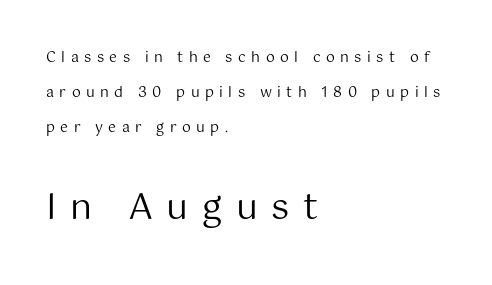
{"serif": "no", "italic": "no", "bold": "no", "weight": "regular", "width": "normal", "stroke_contrast": "medium", "x_height": "medium", "monospaced": "no", "underline": "no", "align": "left", "line_spacing": "loose", "line_spacing_ratio": 2.49, "letter_spacing": "wide", "letter_spacing_em": 0.39, "larger_block": "second", "size_ratio": 2.5, "glyph_px": 35}
